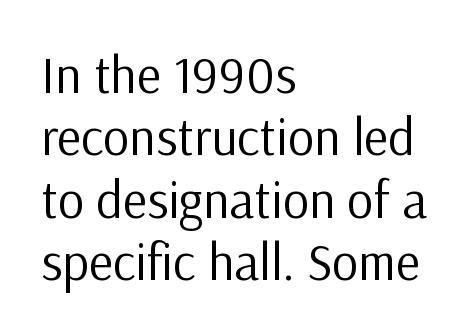
Q: Is the text bold? A: No.
Q: Is the text italic (slanted)? A: No, it is upright.
Q: Is the typeface a serif or a sans-serif typeface? A: Sans-serif.
Q: Is the text underlined? A: No.
Q: How is the paragraph aligned? A: Left-aligned.
Q: Is the spacing between letters normal or unusually wide? A: Normal.
Q: Width (condensed, normal, or wide)? A: Normal.
Q: Stroke contrast? A: Low.
Q: x-height? A: Medium.
Q: Monospaced? A: No.
